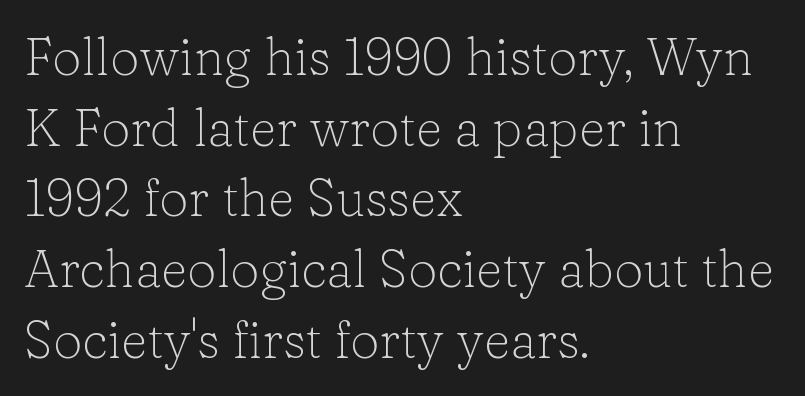
{"serif": "yes", "italic": "no", "bold": "no", "weight": "light", "width": "normal", "stroke_contrast": "low", "x_height": "medium", "monospaced": "no", "underline": "no", "align": "left", "line_spacing": "normal", "line_spacing_ratio": 1.36, "letter_spacing": "normal", "letter_spacing_em": 0.0, "glyph_px": 52}
